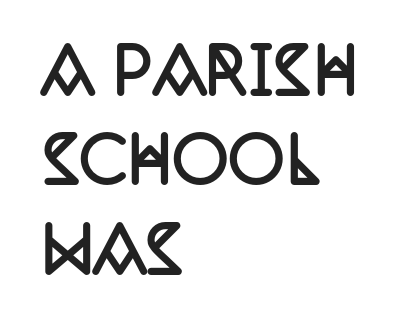
{"serif": "yes", "italic": "no", "bold": "yes", "weight": "semibold", "width": "condensed", "stroke_contrast": "low", "x_height": "large", "monospaced": "no", "underline": "no", "align": "left", "line_spacing": "normal", "line_spacing_ratio": 1.44, "letter_spacing": "normal", "letter_spacing_em": 0.0, "glyph_px": 62}
